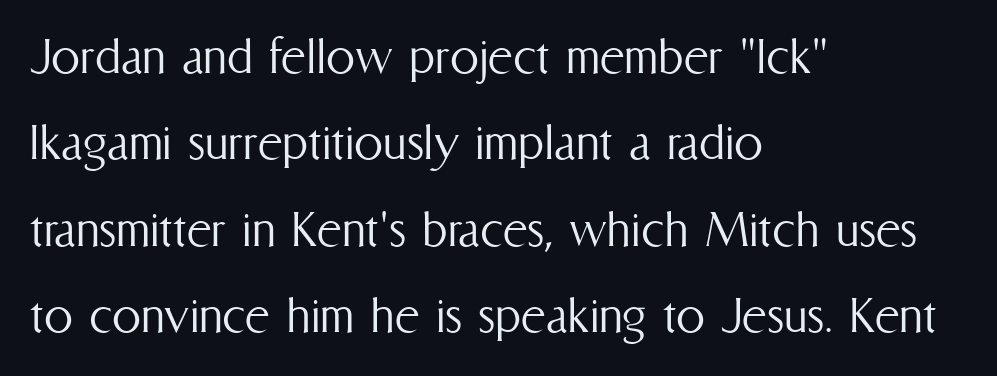
Q: Is the text bold? A: No.
Q: Is the text italic (slanted)? A: No, it is upright.
Q: Is the text underlined? A: No.
Q: How is the paragraph aligned? A: Left-aligned.
Q: Is the spacing between letters normal or unusually wide? A: Normal.
Q: Is the spacing between lines tight, normal or loose? A: Normal.
Q: Width (condensed, normal, or wide)? A: Condensed.
Q: Stroke contrast? A: Medium.
Q: x-height? A: Medium.
Q: Monospaced? A: No.
